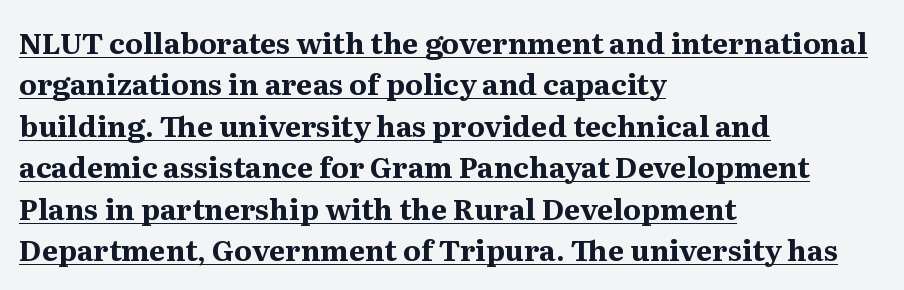
Q: Is the text bold? A: Yes.
Q: Is the text italic (slanted)? A: No, it is upright.
Q: Is the typeface a serif or a sans-serif typeface? A: Serif.
Q: Is the text underlined? A: Yes.
Q: How is the paragraph aligned? A: Left-aligned.
Q: Is the spacing between letters normal or unusually wide? A: Normal.
Q: Is the spacing between lines tight, normal or loose? A: Normal.
Q: Width (condensed, normal, or wide)? A: Normal.
Q: Stroke contrast? A: Medium.
Q: x-height? A: Medium.
Q: Monospaced? A: No.
